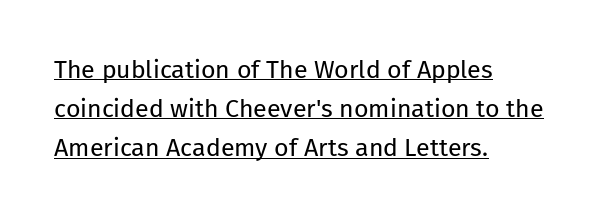
The image shows 25 px text type, upright; set left-aligned, normal line spacing (1.57x), normal letter spacing, underlined.
